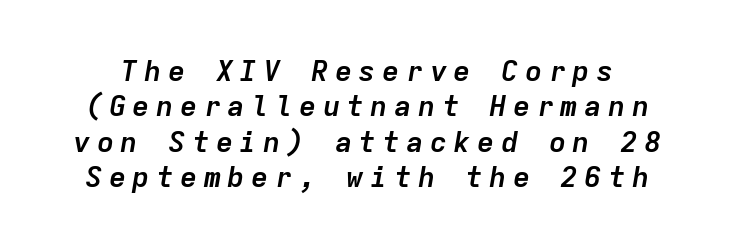
The axis of the letterforms is tilted away from vertical. Type without underlining. These words are printed bold, with thick strokes throughout. This sample has the even, mechanical cadence of fixed-width lettering. Between one letter and the next there's a generous, obvious gap.
